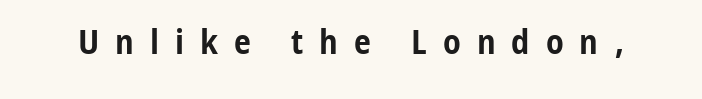
The letterforms stand isolated, each surrounded by extra space. In terms of letterform style, serifs are entirely absent. This is the regular roman posture of the typeface. This is heavy type, rendered in bold. Do the characters align in a grid? No, the font is proportional. Bare-footed words on every line.
